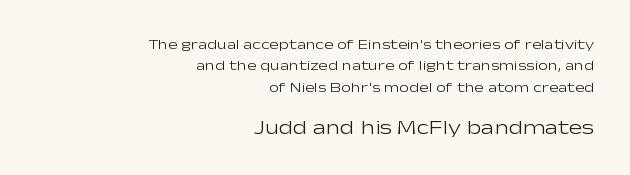
Does the copy run flush right? Yes — the right margin is perfectly even. Here the glyphs are tracked normally, forming tight word shapes. Posture: straight, roman, zero tilt. The weight would be labelled regular, book, light, or lighter still. Baseline-to-baseline distance is the conventional proportion of letter height.
